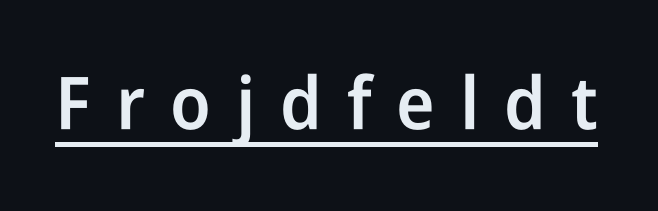
Q: Is the text bold? A: Semi-bold.
Q: Is the text italic (slanted)? A: No, it is upright.
Q: Is the typeface a serif or a sans-serif typeface? A: Sans-serif.
Q: Is the text underlined? A: Yes.
Q: Is the spacing between letters normal or unusually wide? A: Unusually wide.
Q: Width (condensed, normal, or wide)? A: Condensed.
Q: Stroke contrast? A: Low.
Q: x-height? A: Medium.
Q: Monospaced? A: No.
